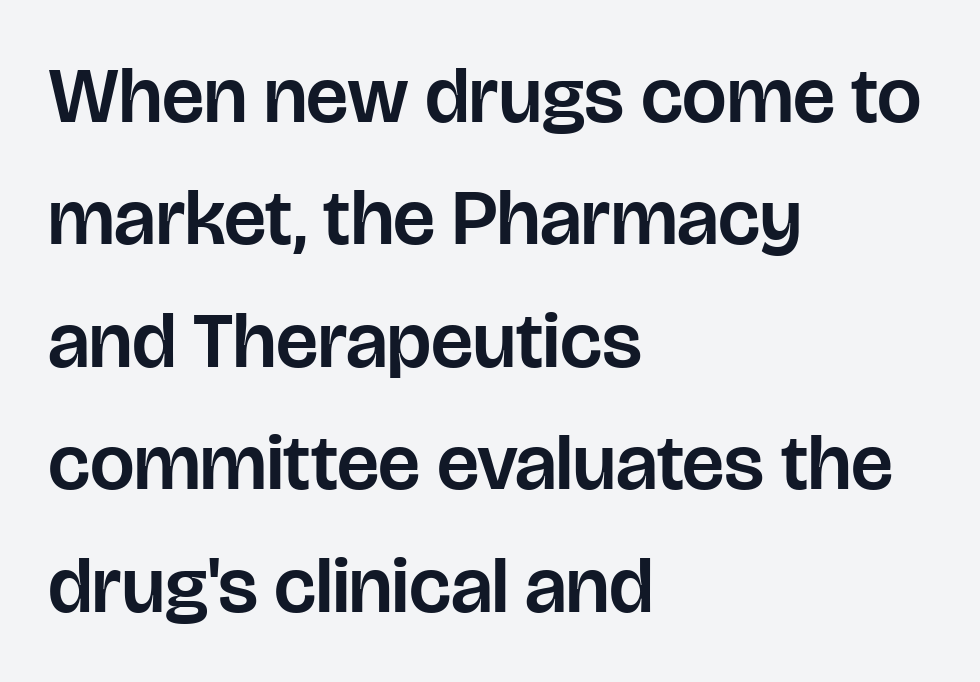
Q: Is the text italic (slanted)? A: No, it is upright.
Q: Is the typeface a serif or a sans-serif typeface? A: Sans-serif.
Q: Is the text underlined? A: No.
Q: How is the paragraph aligned? A: Left-aligned.
Q: Is the spacing between letters normal or unusually wide? A: Normal.
Q: Is the spacing between lines tight, normal or loose? A: Normal.
Q: Width (condensed, normal, or wide)? A: Normal.
Q: Stroke contrast? A: Low.
Q: x-height? A: Large.
Q: Monospaced? A: No.
